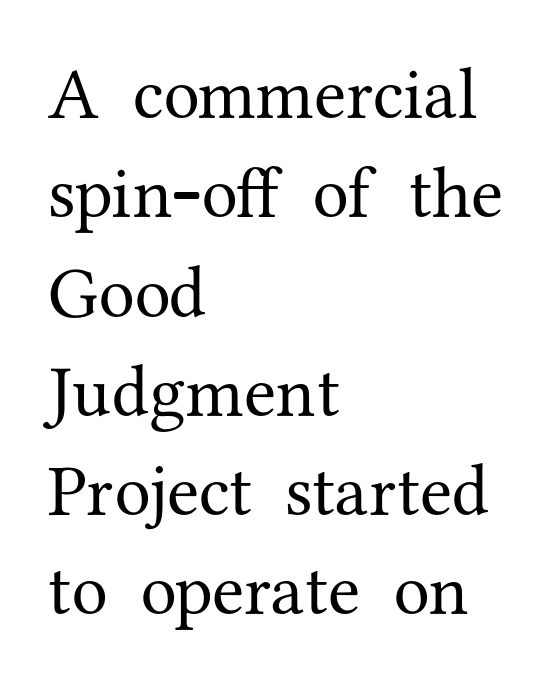
The lines in this sample share a left origin and differ only in where they stop. These lines are rendered in a variable-pitch font. To sum up the face: it has serifs. Anything drawn beneath the words? Only blank space. Letters have the restrained weight of plain body copy at most.
